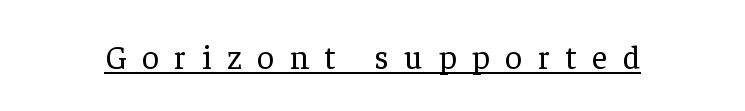
The image shows 33 px regular-weight serif type, upright; set unusually wide letter spacing (+0.48 em), underlined; low stroke contrast and a medium x-height.
